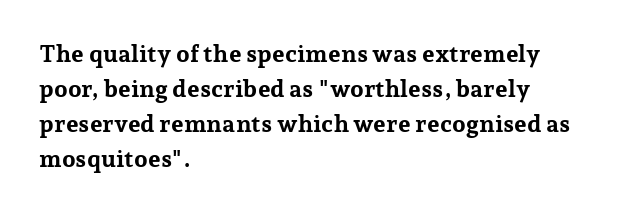
The image shows 24 px bold type, upright; set left-aligned, normal line spacing (1.46x), normal letter spacing, not underlined.
